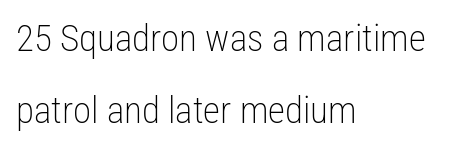
Q: Is the text bold? A: No.
Q: Is the text italic (slanted)? A: No, it is upright.
Q: Is the typeface a serif or a sans-serif typeface? A: Sans-serif.
Q: Is the text underlined? A: No.
Q: How is the paragraph aligned? A: Left-aligned.
Q: Is the spacing between letters normal or unusually wide? A: Normal.
Q: Is the spacing between lines tight, normal or loose? A: Loose.
Q: Width (condensed, normal, or wide)? A: Condensed.
Q: Stroke contrast? A: Low.
Q: x-height? A: Medium.
Q: Monospaced? A: No.
